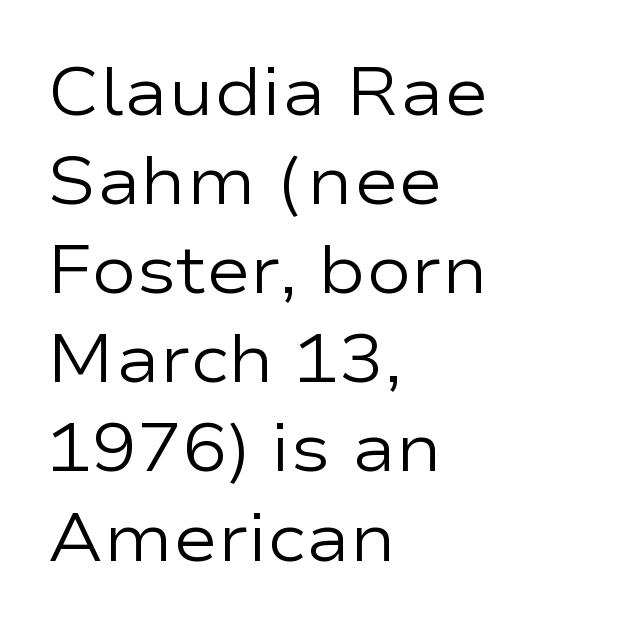
{"serif": "no", "italic": "no", "bold": "no", "weight": "regular", "width": "wide", "stroke_contrast": "low", "x_height": "medium", "monospaced": "no", "underline": "no", "align": "left", "line_spacing": "normal", "line_spacing_ratio": 1.33, "letter_spacing": "normal", "letter_spacing_em": 0.0, "glyph_px": 67}
